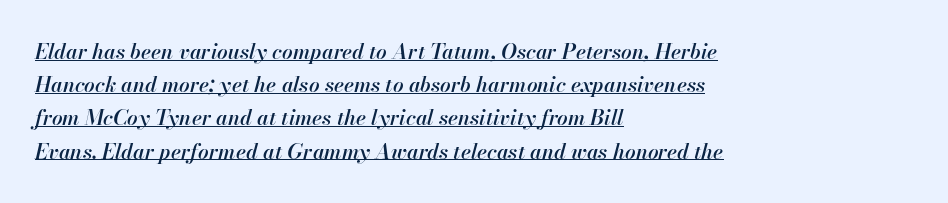
Q: Is the text bold? A: Semi-bold.
Q: Is the text italic (slanted)? A: Yes, it leans right by about 13 degrees.
Q: Is the text underlined? A: Yes.
Q: How is the paragraph aligned? A: Left-aligned.
Q: Is the spacing between letters normal or unusually wide? A: Normal.
Q: Is the spacing between lines tight, normal or loose? A: Normal.
